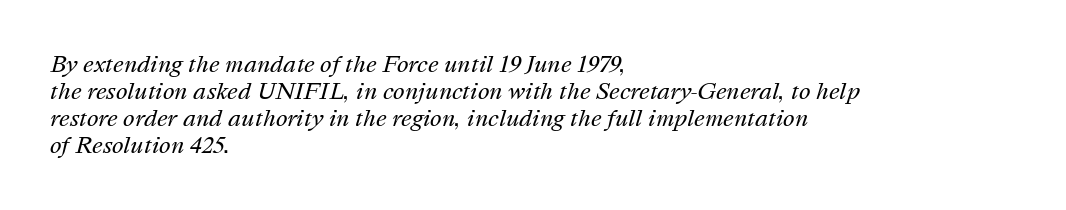
{"italic": "yes", "lean": "right", "slant_degrees": 16, "bold": "no", "underline": "no", "align": "left", "line_spacing_ratio": 1.23, "letter_spacing": "normal", "letter_spacing_em": 0.0, "glyph_px": 22}
